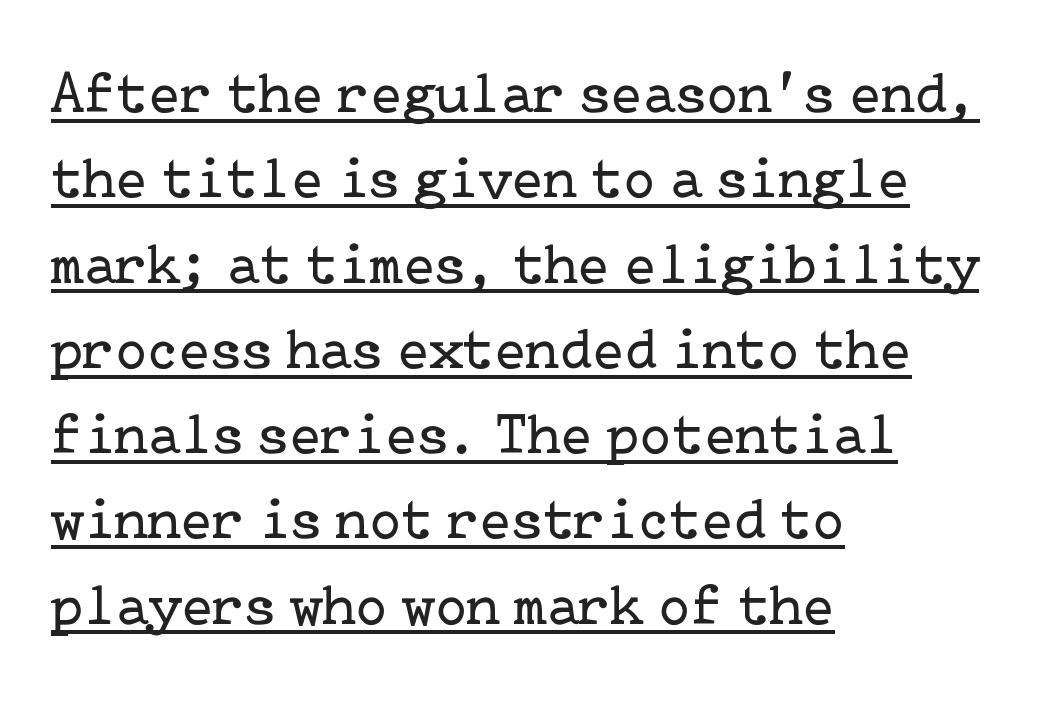
Q: Is the text bold? A: No.
Q: Is the text italic (slanted)? A: No, it is upright.
Q: Is the typeface a serif or a sans-serif typeface? A: Serif.
Q: Is the text underlined? A: Yes.
Q: How is the paragraph aligned? A: Left-aligned.
Q: Is the spacing between letters normal or unusually wide? A: Normal.
Q: Is the spacing between lines tight, normal or loose? A: Normal.
Q: Width (condensed, normal, or wide)? A: Normal.
Q: Stroke contrast? A: Low.
Q: x-height? A: Medium.
